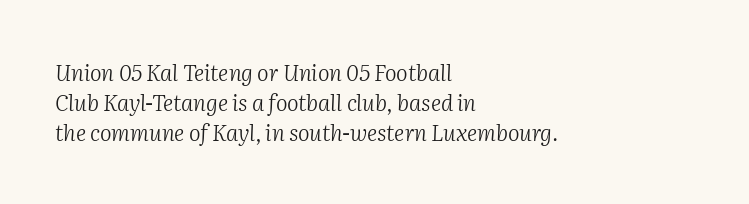
Q: Is the text bold? A: No.
Q: Is the text italic (slanted)? A: Yes, it leans right by about 2 degrees.
Q: Is the text underlined? A: No.
Q: How is the paragraph aligned? A: Left-aligned.
Q: Is the spacing between letters normal or unusually wide? A: Normal.
Q: Is the spacing between lines tight, normal or loose? A: Normal.
